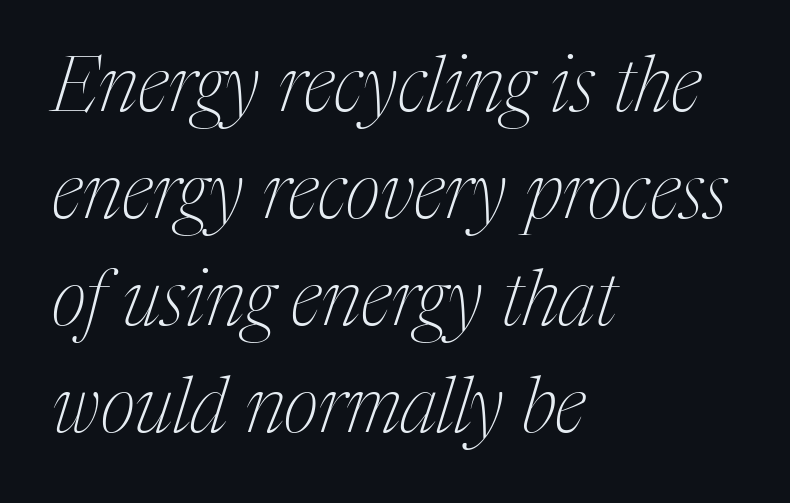
Q: Is the text bold? A: No.
Q: Is the text italic (slanted)? A: Yes, it leans right by about 17 degrees.
Q: Is the typeface a serif or a sans-serif typeface? A: Serif.
Q: Is the text underlined? A: No.
Q: How is the paragraph aligned? A: Left-aligned.
Q: Is the spacing between letters normal or unusually wide? A: Normal.
Q: Is the spacing between lines tight, normal or loose? A: Normal.
Q: Width (condensed, normal, or wide)? A: Condensed.
Q: Stroke contrast? A: Medium.
Q: x-height? A: Medium.
Q: Monospaced? A: No.
